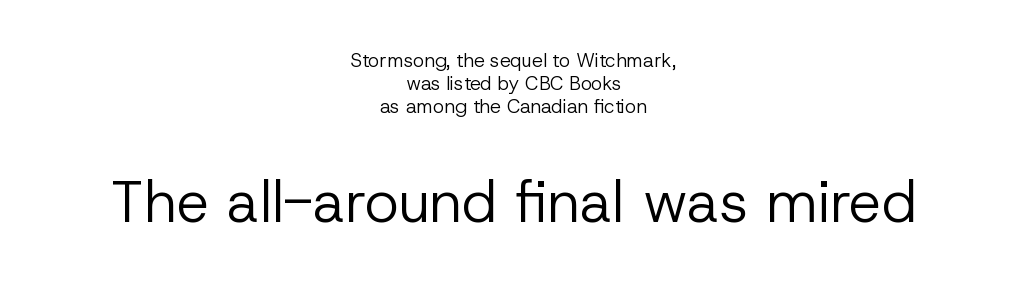
Q: Is the text bold? A: No.
Q: Is the text italic (slanted)? A: No, it is upright.
Q: Is the typeface a serif or a sans-serif typeface? A: Sans-serif.
Q: Is the text underlined? A: No.
Q: How is the paragraph aligned? A: Centered.
Q: Is the spacing between letters normal or unusually wide? A: Normal.
Q: Which block of text is set in a larger size, the first (top) or the second (bottom)? A: The second (bottom) one.
Q: Width (condensed, normal, or wide)? A: Normal.
Q: Stroke contrast? A: Low.
Q: x-height? A: Medium.
Q: Monospaced? A: No.
